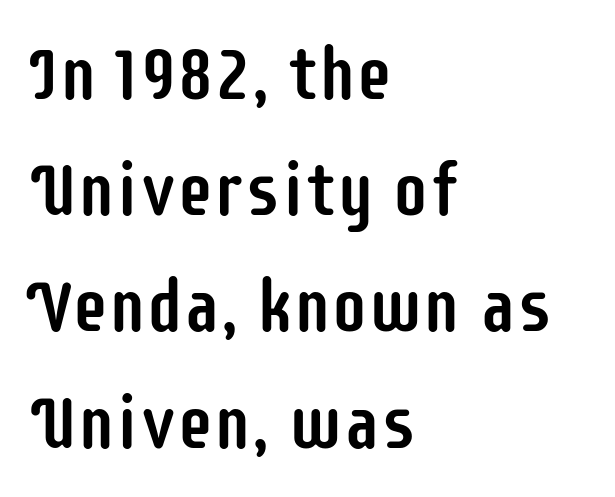
Q: Is the text italic (slanted)? A: No, it is upright.
Q: Is the typeface a serif or a sans-serif typeface? A: Sans-serif.
Q: Is the text underlined? A: No.
Q: How is the paragraph aligned? A: Left-aligned.
Q: Is the spacing between letters normal or unusually wide? A: Normal.
Q: Is the spacing between lines tight, normal or loose? A: Normal.
Q: Width (condensed, normal, or wide)? A: Condensed.
Q: Stroke contrast? A: Low.
Q: x-height? A: Large.
Q: Monospaced? A: No.
